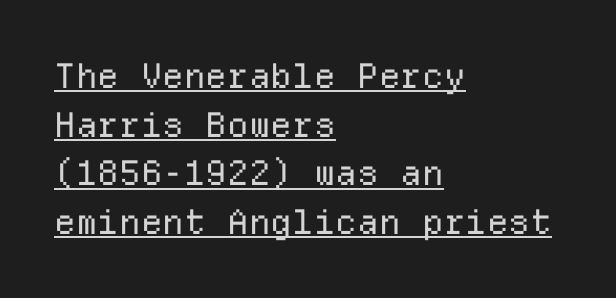
Typeset ragged right — the left edge is the straight one. Unbolded letterforms with no extra heft. Does a line run under the words? Yes, clearly. Letter spacing: default. The passage shown is typeset with a sans-serif family.
